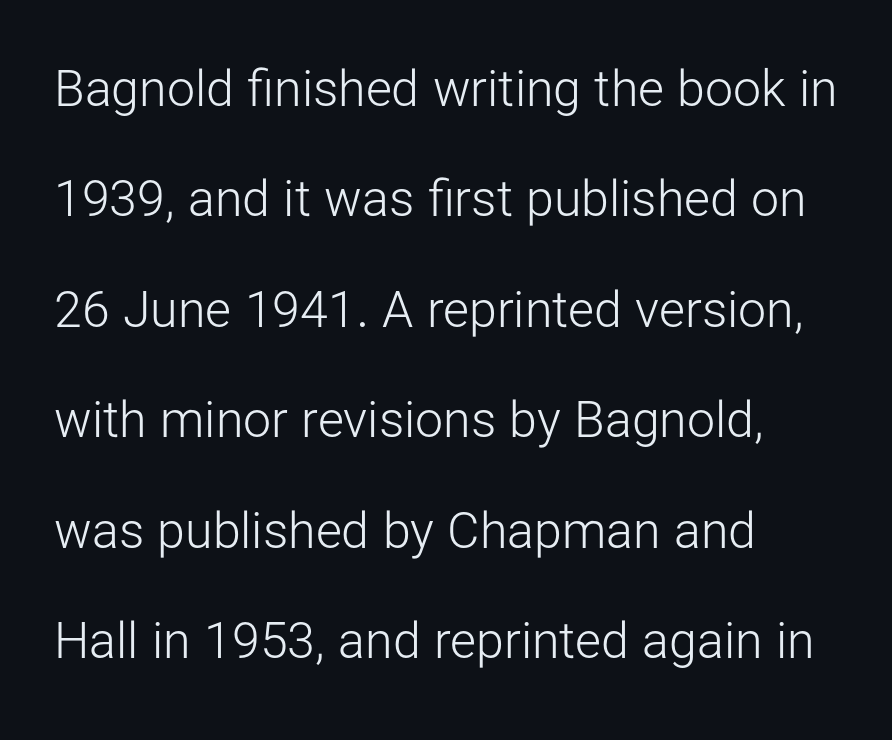
{"serif": "no", "italic": "no", "bold": "no", "weight": "light", "width": "normal", "stroke_contrast": "low", "x_height": "medium", "monospaced": "no", "underline": "no", "align": "left", "line_spacing": "loose", "line_spacing_ratio": 2.21, "letter_spacing": "normal", "letter_spacing_em": 0.0, "glyph_px": 50}
